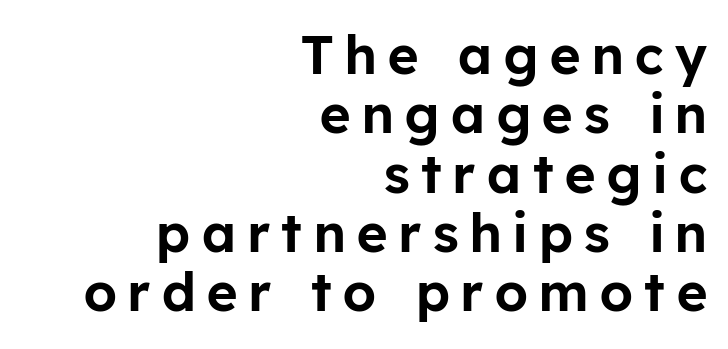
This rendering widens character spacing well past its baseline value. Only glyphs here, with clear space below each row. Is the block centered? No — it sits flush against the right margin. Students, observe: this is what under-led, compact text looks like.
